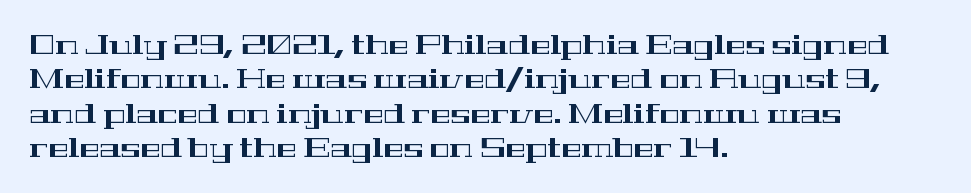
{"italic": "no", "underline": "no", "align": "left", "line_spacing": "normal", "line_spacing_ratio": 1.27, "letter_spacing": "normal", "letter_spacing_em": 0.0, "glyph_px": 27}
